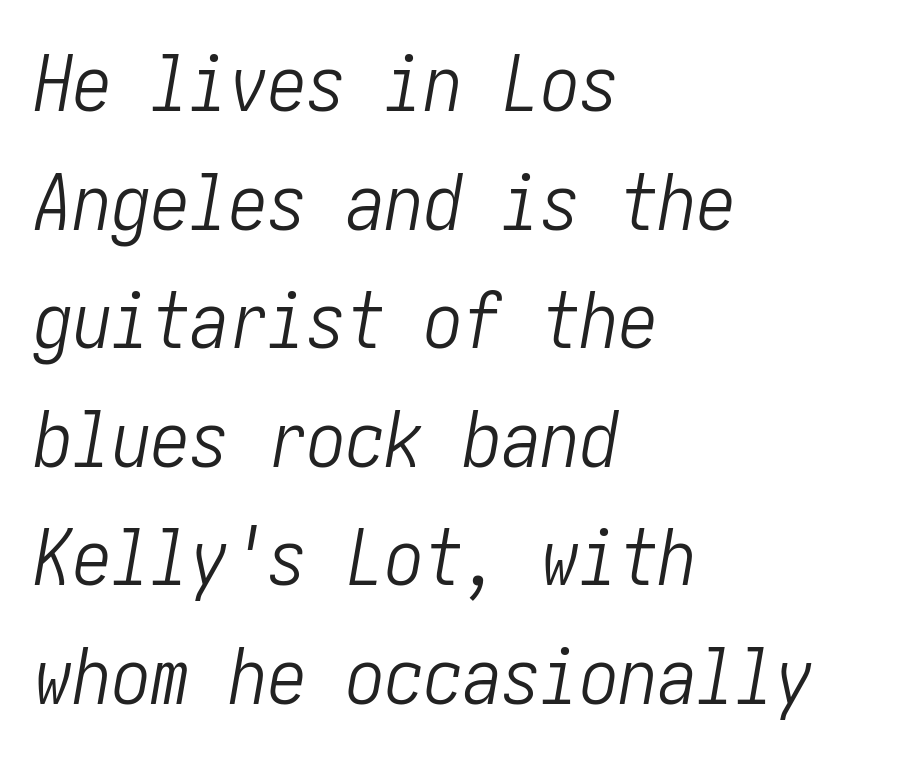
The image shows 78 px light, condensed type, italic (leaning right); set left-aligned, normal line spacing (1.52x), normal letter spacing, not underlined; low stroke contrast and a medium x-height.
